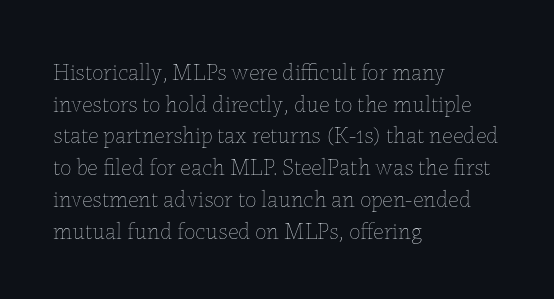
Q: Is the text bold? A: No.
Q: Is the text italic (slanted)? A: No, it is upright.
Q: Is the text underlined? A: No.
Q: How is the paragraph aligned? A: Left-aligned.
Q: Is the spacing between letters normal or unusually wide? A: Normal.
Q: Is the spacing between lines tight, normal or loose? A: Normal.
